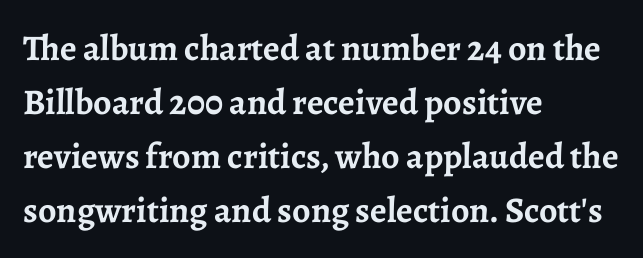
The image shows 36 px semibold serif type, upright; set left-aligned, normal line spacing (1.5x), normal letter spacing, not underlined; low stroke contrast and a medium x-height.
